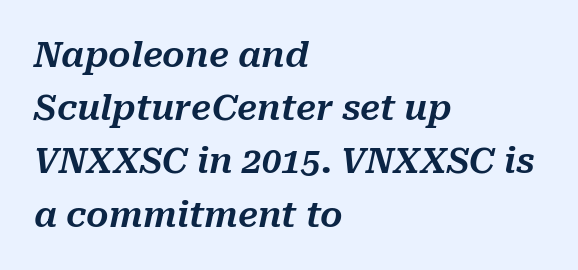
Q: Is the text italic (slanted)? A: Yes, it leans right by about 10 degrees.
Q: Is the text underlined? A: No.
Q: How is the paragraph aligned? A: Left-aligned.
Q: Is the spacing between letters normal or unusually wide? A: Normal.
Q: Is the spacing between lines tight, normal or loose? A: Normal.
Q: Width (condensed, normal, or wide)? A: Normal.
Q: Stroke contrast? A: Medium.
Q: x-height? A: Medium.
Q: Monospaced? A: No.
